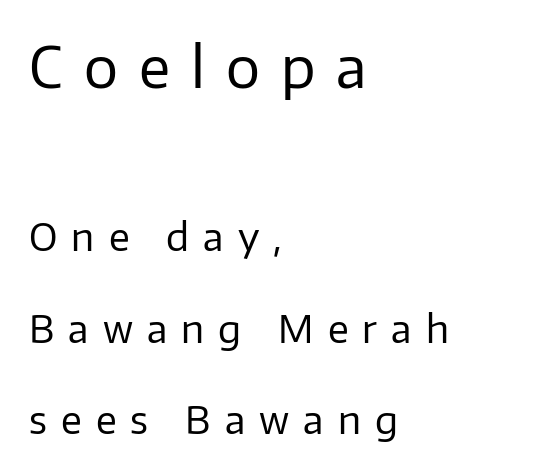
{"serif": "no", "italic": "no", "bold": "no", "weight": "regular", "width": "normal", "stroke_contrast": "low", "x_height": "medium", "monospaced": "no", "underline": "no", "align": "left", "line_spacing": "loose", "line_spacing_ratio": 2.4, "letter_spacing": "wide", "letter_spacing_em": 0.37, "larger_block": "first", "size_ratio": 1.5, "glyph_px": 57}
